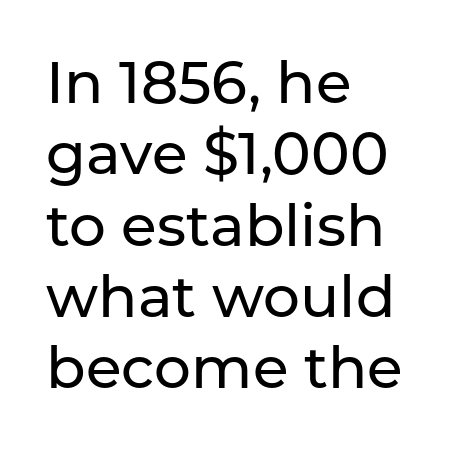
Q: Is the text italic (slanted)? A: No, it is upright.
Q: Is the typeface a serif or a sans-serif typeface? A: Sans-serif.
Q: Is the text underlined? A: No.
Q: How is the paragraph aligned? A: Left-aligned.
Q: Is the spacing between letters normal or unusually wide? A: Normal.
Q: Width (condensed, normal, or wide)? A: Normal.
Q: Stroke contrast? A: Low.
Q: x-height? A: Medium.
Q: Monospaced? A: No.
